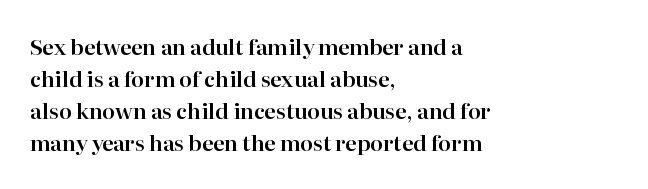
The image shows 21 px text type, upright; set left-aligned, normal line spacing (1.53x), normal letter spacing, not underlined.
